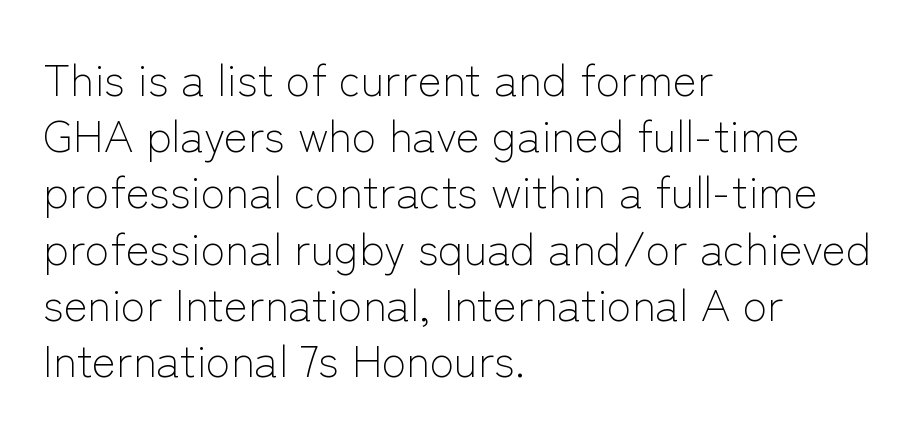
{"serif": "no", "italic": "no", "bold": "no", "weight": "light", "width": "normal", "stroke_contrast": "low", "x_height": "medium", "monospaced": "no", "underline": "no", "align": "left", "line_spacing": "normal", "line_spacing_ratio": 1.25, "letter_spacing": "normal", "letter_spacing_em": 0.0, "glyph_px": 45}
